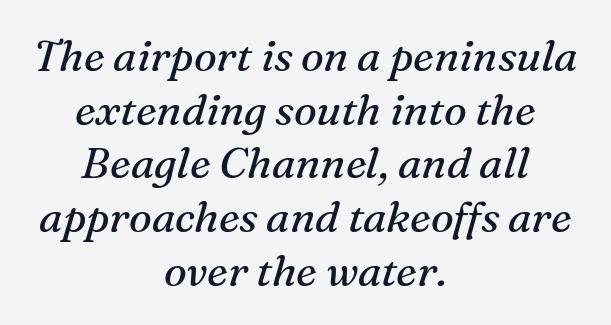
Q: Is the text bold? A: No.
Q: Is the text italic (slanted)? A: Yes, it leans right by about 16 degrees.
Q: Is the typeface a serif or a sans-serif typeface? A: Serif.
Q: Is the text underlined? A: No.
Q: How is the paragraph aligned? A: Centered.
Q: Is the spacing between letters normal or unusually wide? A: Normal.
Q: Is the spacing between lines tight, normal or loose? A: Normal.
Q: Width (condensed, normal, or wide)? A: Normal.
Q: Stroke contrast? A: Medium.
Q: x-height? A: Medium.
Q: Monospaced? A: No.
